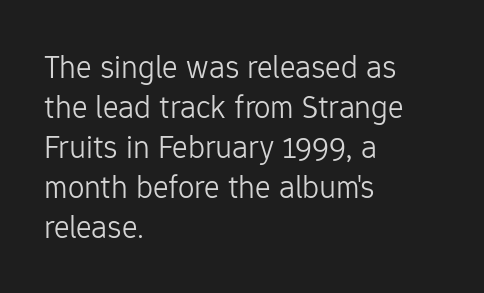
Stroke thickness stays within the range of a standard reading face or lighter. Lines of text with bare space underneath. The setting favours the left margin, as ordinary paragraphs usually do. Notice how the stems are strictly vertical — no italics here.
